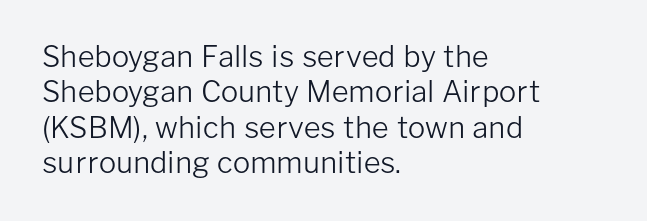
{"serif": "no", "italic": "no", "bold": "no", "weight": "light", "width": "normal", "stroke_contrast": "low", "x_height": "medium", "monospaced": "no", "underline": "no", "align": "left", "line_spacing_ratio": 1.22, "letter_spacing": "normal", "letter_spacing_em": 0.0, "glyph_px": 29}
